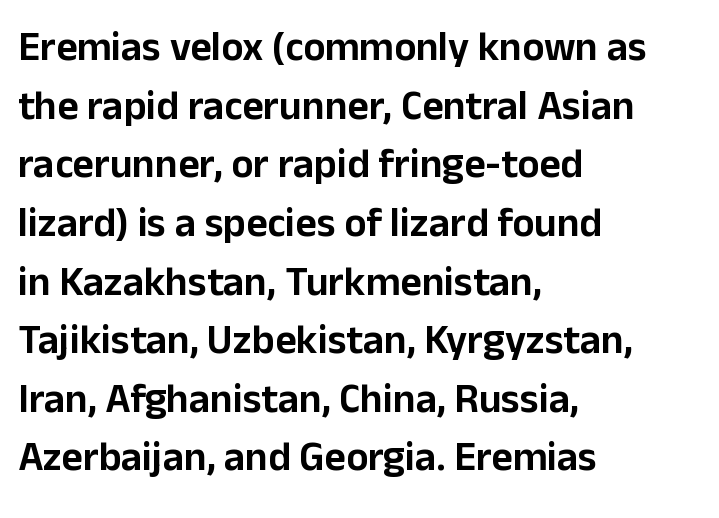
Q: Is the text italic (slanted)? A: No, it is upright.
Q: Is the typeface a serif or a sans-serif typeface? A: Sans-serif.
Q: Is the text underlined? A: No.
Q: How is the paragraph aligned? A: Left-aligned.
Q: Is the spacing between letters normal or unusually wide? A: Normal.
Q: Is the spacing between lines tight, normal or loose? A: Normal.
Q: Width (condensed, normal, or wide)? A: Normal.
Q: Stroke contrast? A: Low.
Q: x-height? A: Medium.
Q: Monospaced? A: No.
